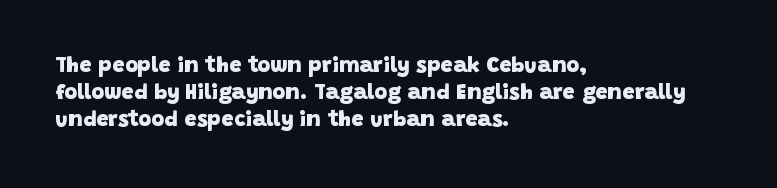
The image shows 22 px bold type; set left-aligned, line spacing 1.23x, normal letter spacing, not underlined.
